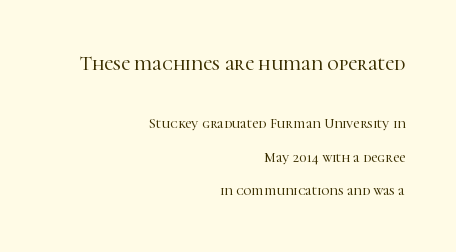
Q: Is the text italic (slanted)? A: No, it is upright.
Q: Is the text underlined? A: No.
Q: How is the paragraph aligned? A: Right-aligned.
Q: Is the spacing between letters normal or unusually wide? A: Normal.
Q: Is the spacing between lines tight, normal or loose? A: Loose.
Q: Which block of text is set in a larger size, the first (top) or the second (bottom)? A: The first (top) one.
